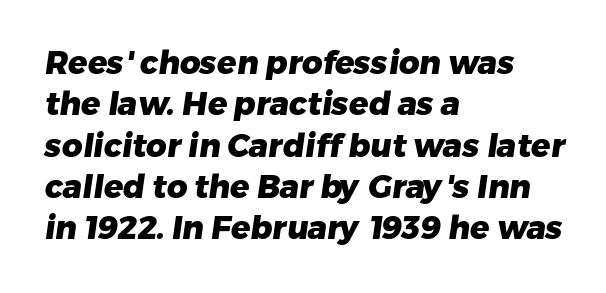
The image shows 32 px heavy sans-serif type; set left-aligned, normal line spacing (1.29x), normal letter spacing, not underlined; low stroke contrast and a medium x-height.
